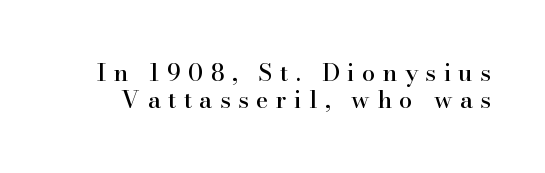
The image shows 24 px text type, upright; set tight line spacing (1.13x), unusually wide letter spacing (+0.31 em), not underlined.
